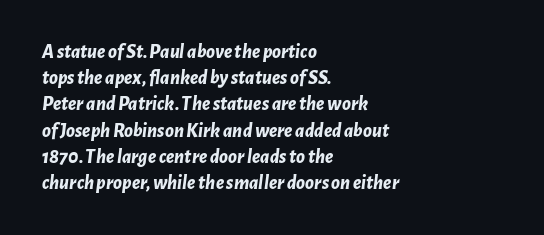
{"italic": "yes", "lean": "right", "slant_degrees": 7, "bold": "yes", "underline": "no", "align": "left", "line_spacing": "normal", "line_spacing_ratio": 1.31, "letter_spacing": "normal", "letter_spacing_em": 0.0, "glyph_px": 20}
